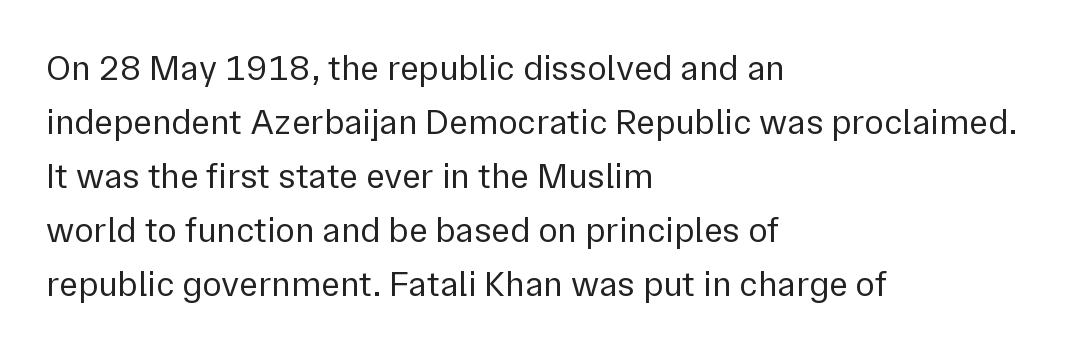
The image shows 36 px regular-weight sans-serif type, upright; set left-aligned, normal line spacing (1.5x), normal letter spacing, not underlined; low stroke contrast and a medium x-height.
